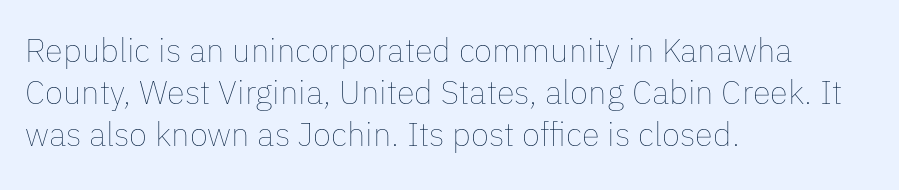
The letters advance in unequal steps, a hallmark of proportional type. This sample is left-justified, so line endings fall wherever the words run out. The face used here is rendered with its standard letterfit. The lettering stays uniformly vertical, giving the passage a roman look.
